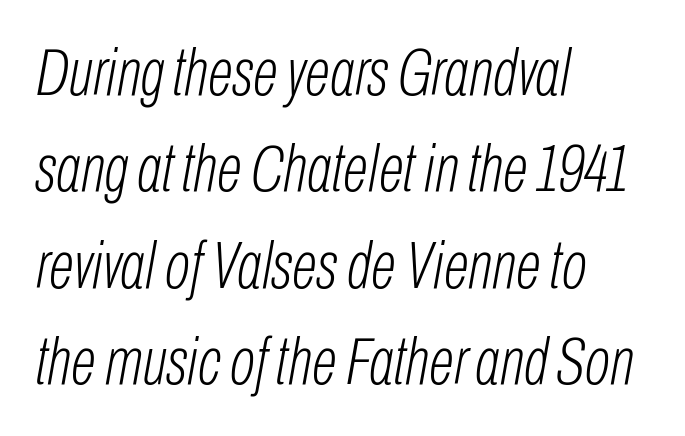
{"italic": "yes", "lean": "right", "slant_degrees": 10, "bold": "no", "weight": "light", "width": "condensed", "stroke_contrast": "low", "x_height": "medium", "monospaced": "no", "underline": "no", "align": "left", "line_spacing": "normal", "line_spacing_ratio": 1.44, "letter_spacing": "normal", "letter_spacing_em": 0.0, "glyph_px": 67}
